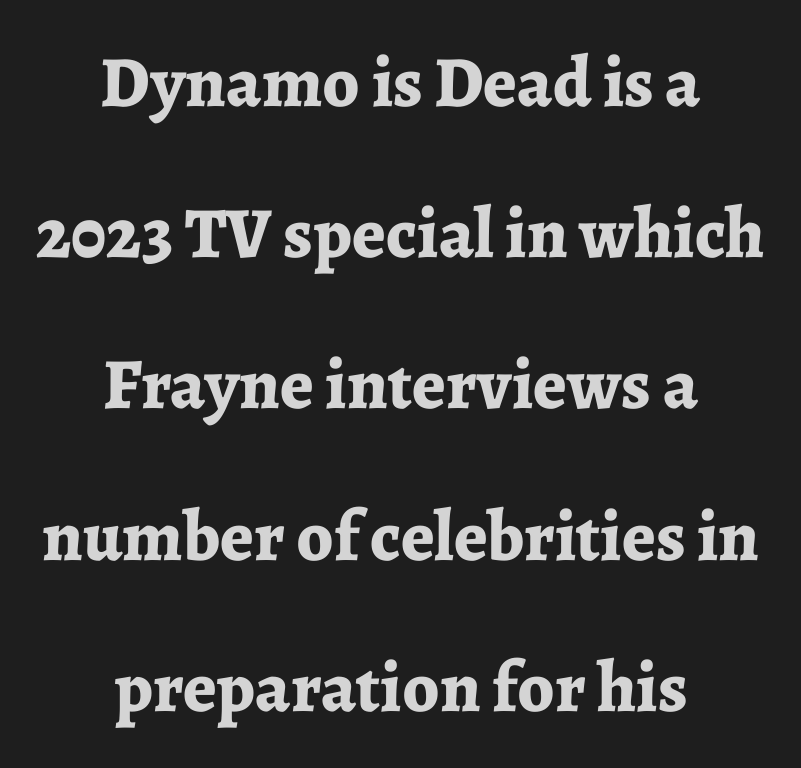
Heavy, bold letterforms. Horizontal alignment here is central, giving a formal, balanced look. Quick note: not italic, upright. The vertical gap from one line to the next is large. You could not count columns in this text — the font is proportionally spaced. The baseline area is clear.
